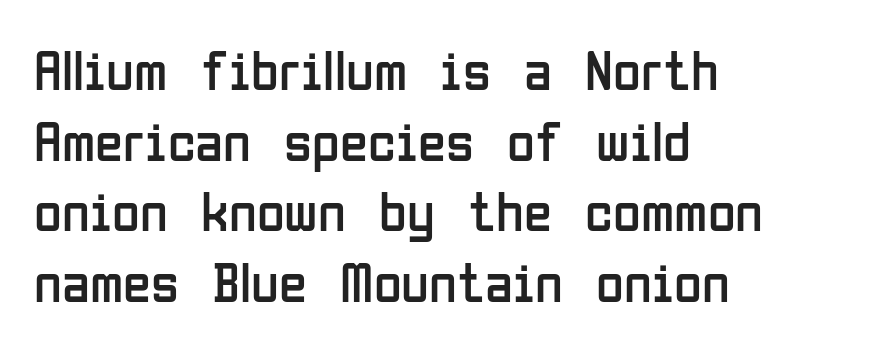
Q: Is the text bold? A: No.
Q: Is the text italic (slanted)? A: No, it is upright.
Q: Is the typeface a serif or a sans-serif typeface? A: Sans-serif.
Q: Is the text underlined? A: No.
Q: How is the paragraph aligned? A: Left-aligned.
Q: Is the spacing between letters normal or unusually wide? A: Normal.
Q: Width (condensed, normal, or wide)? A: Condensed.
Q: Stroke contrast? A: Low.
Q: x-height? A: Medium.
Q: Monospaced? A: No.
